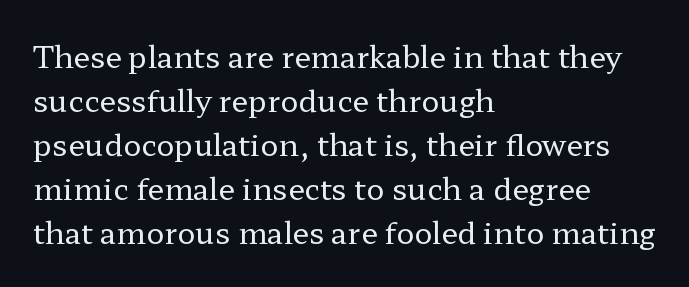
Q: Is the text bold? A: No.
Q: Is the text italic (slanted)? A: No, it is upright.
Q: Is the typeface a serif or a sans-serif typeface? A: Serif.
Q: Is the text underlined? A: No.
Q: How is the paragraph aligned? A: Left-aligned.
Q: Is the spacing between letters normal or unusually wide? A: Normal.
Q: Is the spacing between lines tight, normal or loose? A: Normal.
Q: Width (condensed, normal, or wide)? A: Wide.
Q: Stroke contrast? A: Low.
Q: x-height? A: Medium.
Q: Monospaced? A: No.
